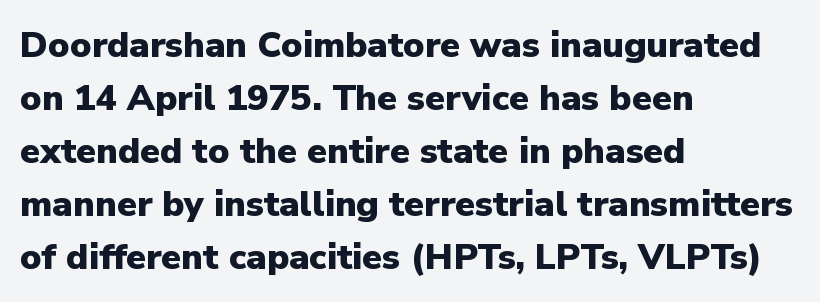
Q: Is the text bold? A: Yes.
Q: Is the text italic (slanted)? A: No, it is upright.
Q: Is the typeface a serif or a sans-serif typeface? A: Sans-serif.
Q: Is the text underlined? A: No.
Q: How is the paragraph aligned? A: Left-aligned.
Q: Is the spacing between letters normal or unusually wide? A: Normal.
Q: Is the spacing between lines tight, normal or loose? A: Normal.
Q: Width (condensed, normal, or wide)? A: Normal.
Q: Stroke contrast? A: Low.
Q: x-height? A: Medium.
Q: Monospaced? A: No.
